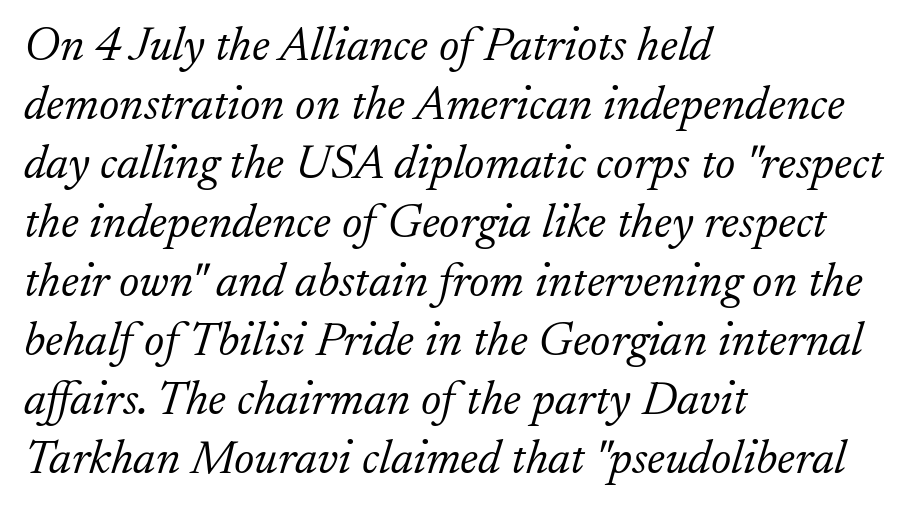
Stem width sits at or under what a default text font uses. Each letter's strokes conclude with small projecting serifs. Leftover space on each line is placed entirely after the last word. A typesetter would call this zero additional tracking. Check under the words: just untouched page.
